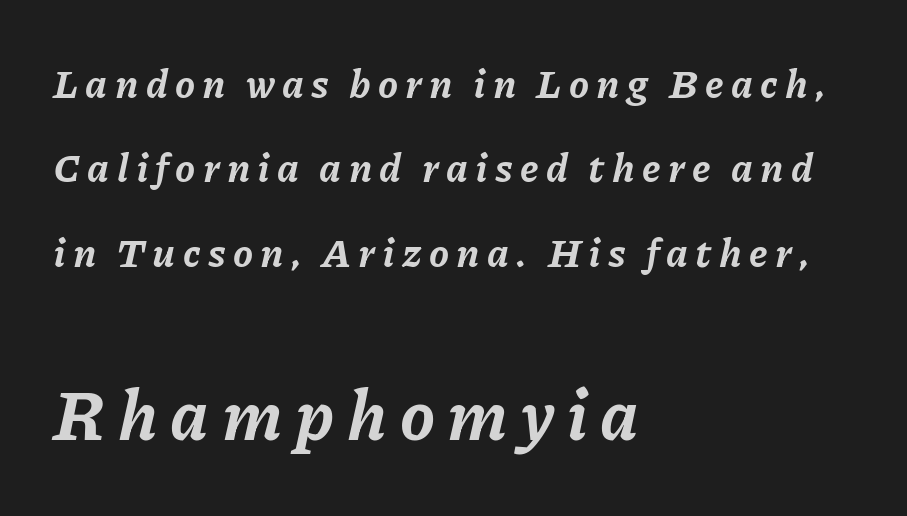
The image shows 70 px bold type, italic (leaning right); set left-aligned, loose line spacing (2.11x), not underlined; the second (bottom) block is 1.75x larger; low stroke contrast and a medium x-height.
